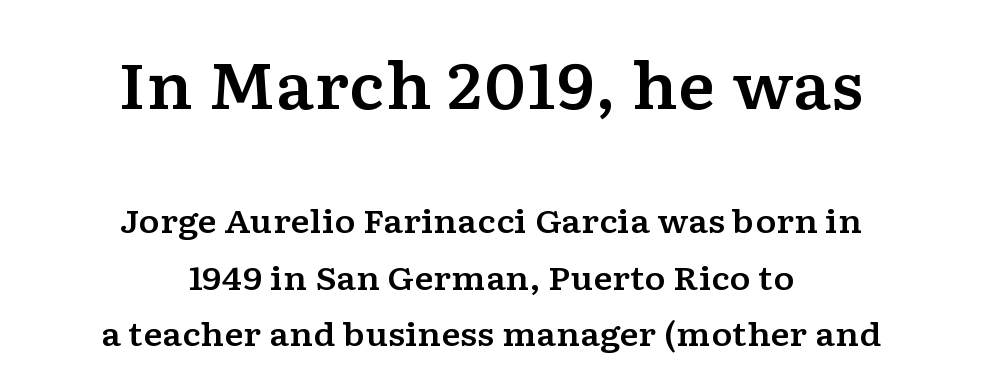
The typeface chosen for these lines features serifs. Note the varied advance widths — an 'i' is clearly narrower than an 'm'. This rendering leaves character spacing at its baseline value. Do the letters lean? They stand straight. The area under the type is left untouched.
